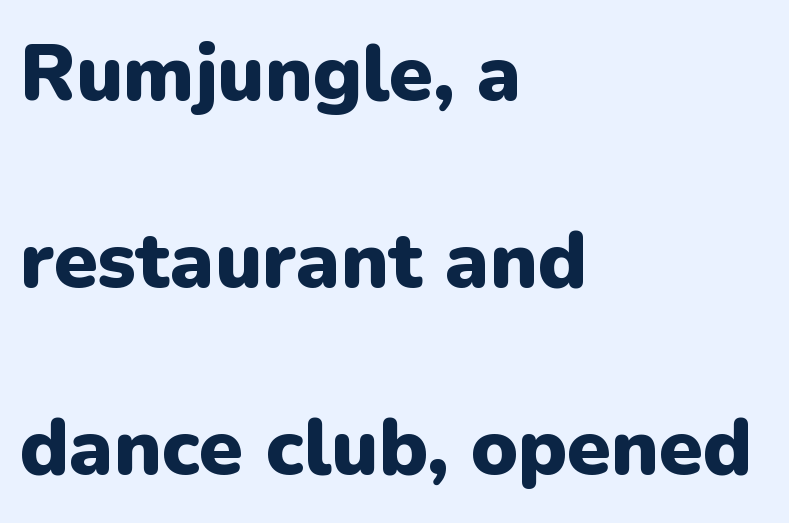
Q: Is the text bold? A: Yes.
Q: Is the text italic (slanted)? A: No, it is upright.
Q: Is the typeface a serif or a sans-serif typeface? A: Sans-serif.
Q: Is the text underlined? A: No.
Q: How is the paragraph aligned? A: Left-aligned.
Q: Is the spacing between letters normal or unusually wide? A: Normal.
Q: Is the spacing between lines tight, normal or loose? A: Loose.
Q: Width (condensed, normal, or wide)? A: Normal.
Q: Stroke contrast? A: Low.
Q: x-height? A: Medium.
Q: Monospaced? A: No.
